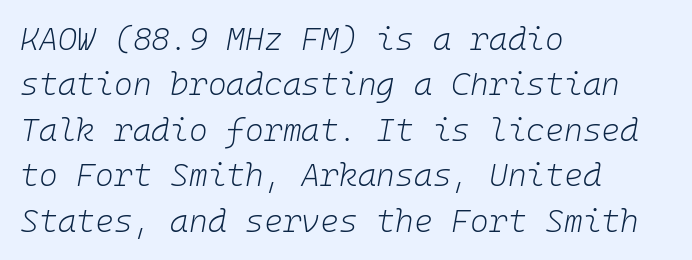
The image shows 32 px light type, italic (leaning right), monospaced; set left-aligned, normal line spacing (1.42x), normal letter spacing, not underlined; low stroke contrast and a medium x-height.
